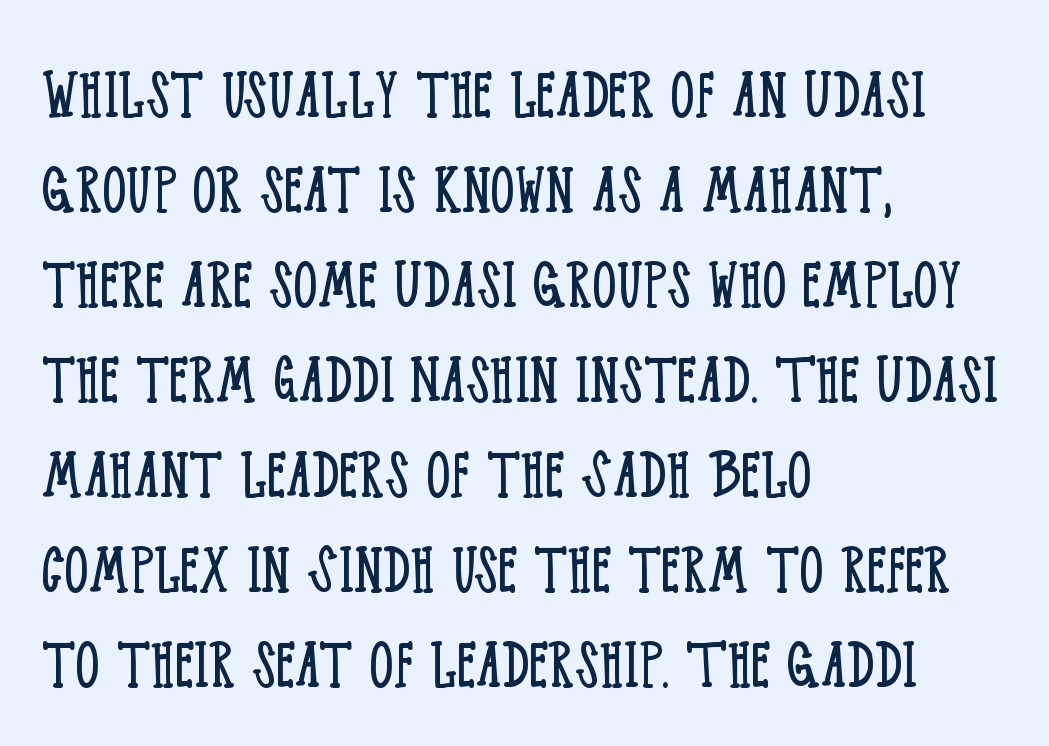
A typesetter would call this leading conventional body-copy spacing. Small tapered or slab feet sit at the stroke ends, so this counts as serif. Think standard paragraph weight, or any step lighter than that. The baseline area is clear. The typesetter chose a ragged-right arrangement here.
